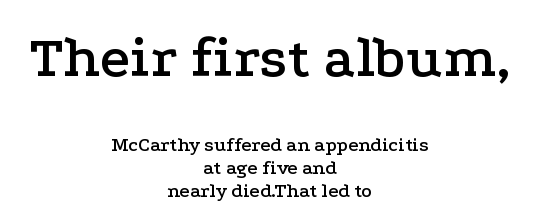
Q: Is the text italic (slanted)? A: No, it is upright.
Q: Is the typeface a serif or a sans-serif typeface? A: Serif.
Q: Is the text underlined? A: No.
Q: How is the paragraph aligned? A: Centered.
Q: Is the spacing between letters normal or unusually wide? A: Normal.
Q: Is the spacing between lines tight, normal or loose? A: Tight.
Q: Which block of text is set in a larger size, the first (top) or the second (bottom)? A: The first (top) one.
Q: Width (condensed, normal, or wide)? A: Wide.
Q: Stroke contrast? A: Low.
Q: x-height? A: Medium.
Q: Monospaced? A: No.
